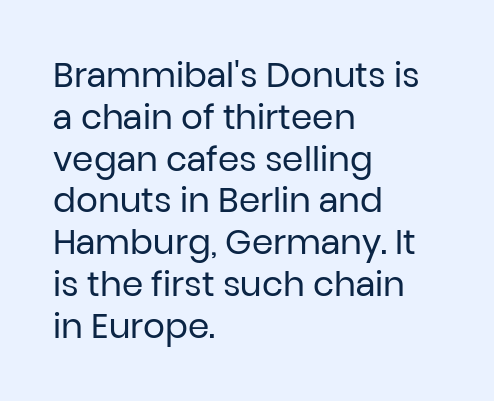
The letters advance in unequal steps, a hallmark of proportional type. Every row of glyphs begins at an identical x-position on the left. Beneath every word, the page is bare. The type sits square on the baseline with zero lean. The font sits on the lighter half of the weight spectrum, regular included. Nope, no serifs anywhere on these letters.
